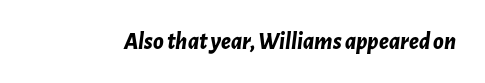
You'd pick this weight for a headline — it's a proper bold. Compared with typical body copy, the letter spacing here is the same. The space beneath each line is pristine and unruled. An italicized treatment has been applied to the whole sample.
